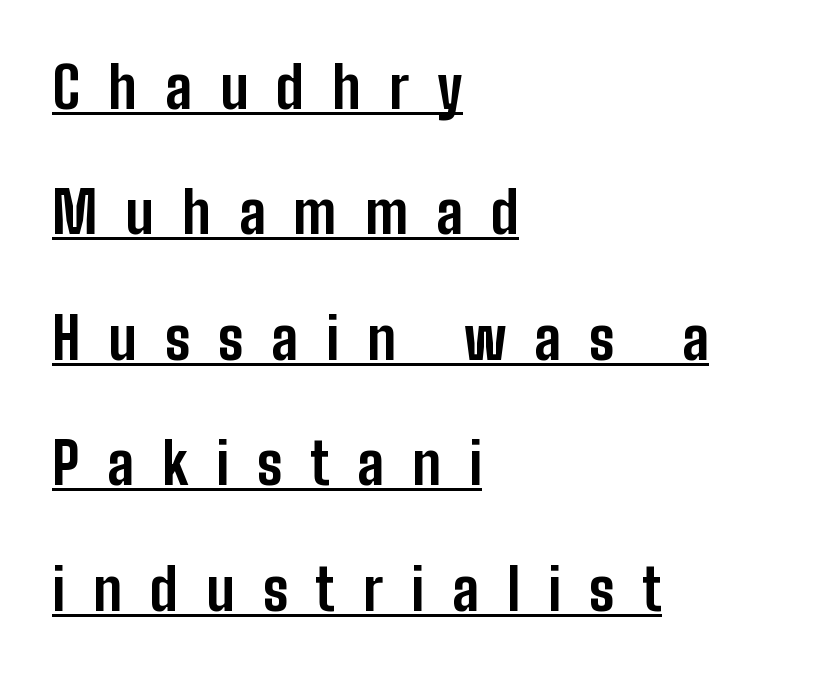
Ascenders rise straight up at ninety degrees. Beneath each row of characters lies a ruled line. I'd describe the lettering as bold — thick and assertive. Reading down the column, the eye jumps a long way to each next line. Typeset ragged right — the left edge is the straight one. Stroke terminals: plain, sans-serif.
